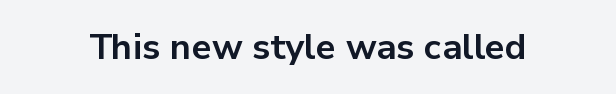
{"serif": "no", "italic": "no", "bold": "yes", "weight": "bold", "width": "normal", "stroke_contrast": "low", "x_height": "medium", "monospaced": "no", "underline": "no", "letter_spacing": "normal", "letter_spacing_em": 0.0, "glyph_px": 36}
